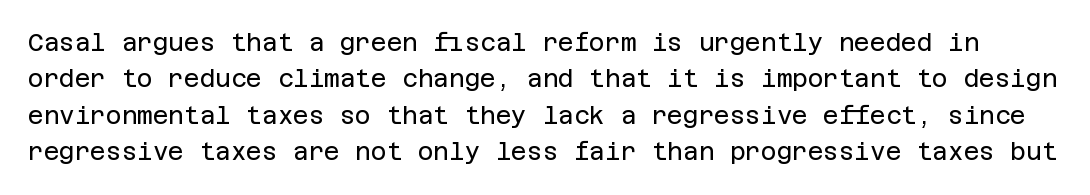
The line-height multiplier appears to be the usual default. Notice how the stems are strictly vertical — no italics here. Does extra space separate the letters? No, they use regular spacing. Nothing heavy about these letters — not bold at all. Beneath every word, the page is bare.
